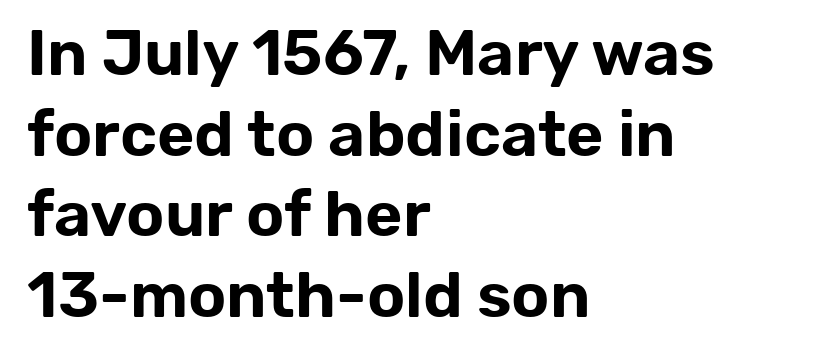
{"serif": "no", "italic": "no", "width": "normal", "stroke_contrast": "low", "x_height": "medium", "monospaced": "no", "underline": "no", "align": "left", "line_spacing": "normal", "line_spacing_ratio": 1.26, "letter_spacing": "normal", "letter_spacing_em": 0.0, "glyph_px": 64}
